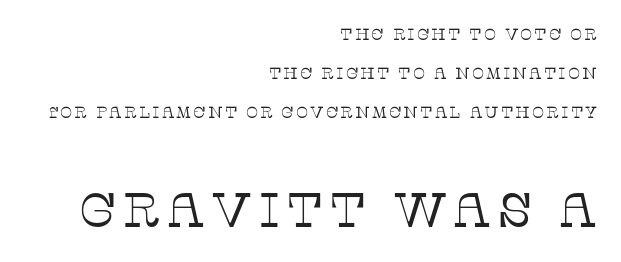
The image shows 48 px thin serif type, upright; set right-aligned, loose line spacing (2.43x), not underlined; the second (bottom) block is 3.0x larger; low stroke contrast and a large x-height.
